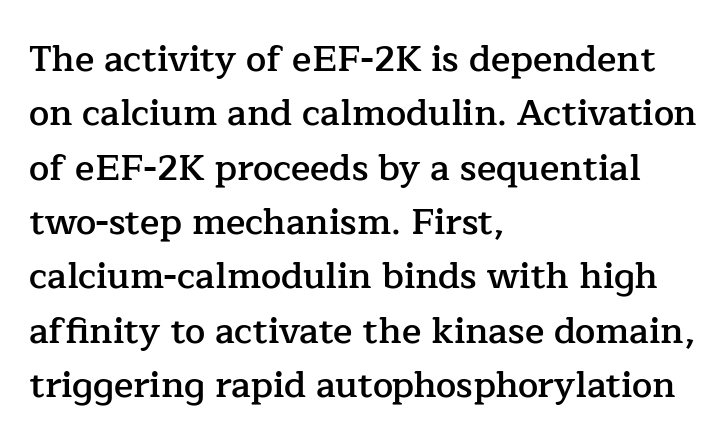
{"serif": "yes", "italic": "no", "bold": "semi", "weight": "semibold", "width": "normal", "stroke_contrast": "low", "x_height": "medium", "monospaced": "no", "underline": "no", "align": "left", "line_spacing": "normal", "line_spacing_ratio": 1.51, "letter_spacing": "normal", "letter_spacing_em": 0.0, "glyph_px": 36}
